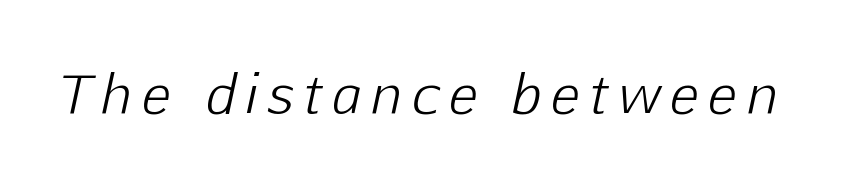
{"italic": "yes", "lean": "right", "slant_degrees": 12, "bold": "no", "weight": "light", "width": "normal", "stroke_contrast": "low", "x_height": "medium", "monospaced": "no", "underline": "no", "letter_spacing": "wide", "letter_spacing_em": 0.2, "glyph_px": 53}
